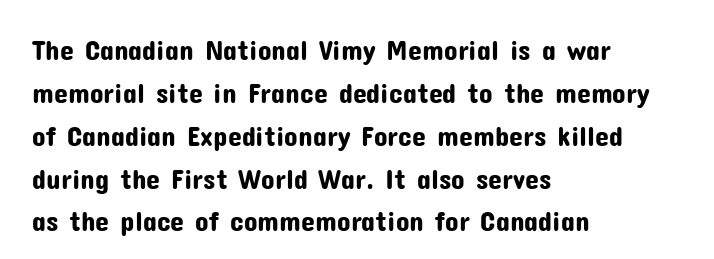
The image shows 28 px sans-serif type, upright; set left-aligned, normal line spacing (1.53x), normal letter spacing, not underlined; low stroke contrast and a medium x-height.
